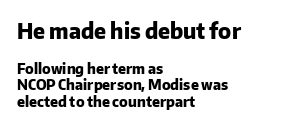
This is the regular roman posture of the typeface. The rag falls on the right side of this text block. Summary of weight: heavy, a full bold. The space beneath each line is pristine and unruled. The face used here is rendered with its standard letterfit. A student would notice the top passage is typeset larger than what follows.
